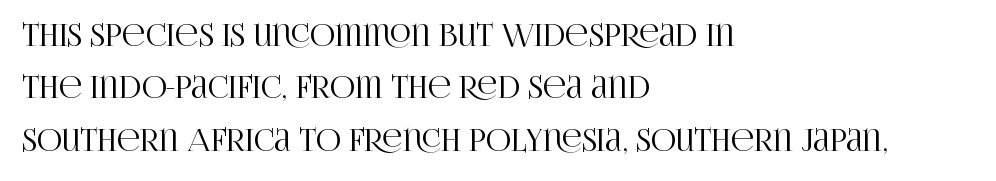
{"serif": "yes", "italic": "no", "width": "condensed", "stroke_contrast": "high", "x_height": "large", "monospaced": "no", "underline": "no", "align": "left", "line_spacing": "normal", "line_spacing_ratio": 1.69, "letter_spacing": "normal", "letter_spacing_em": 0.0, "glyph_px": 31}
